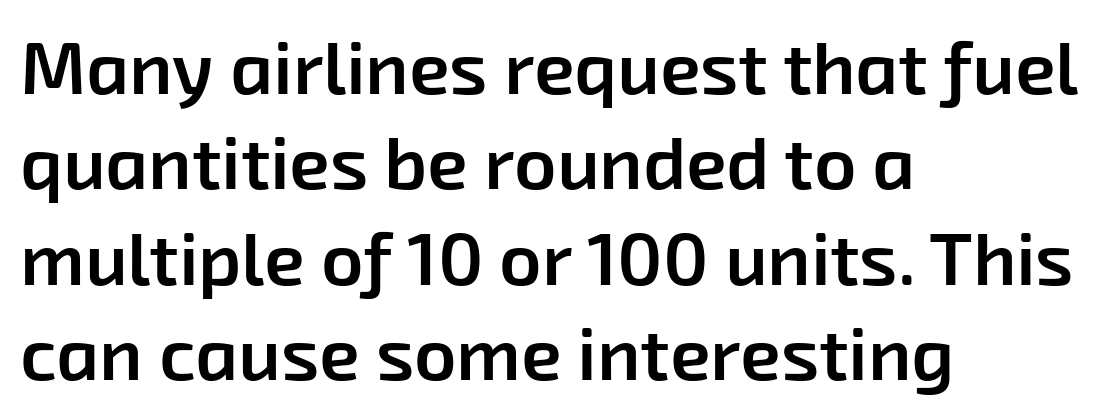
The image shows 74 px semibold sans-serif type; set left-aligned, normal line spacing (1.29x), normal letter spacing, not underlined; low stroke contrast and a medium x-height.
